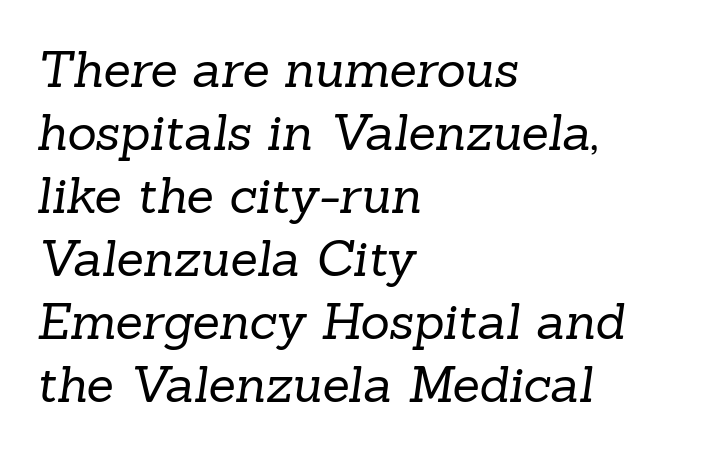
Q: Is the text bold? A: No.
Q: Is the typeface a serif or a sans-serif typeface? A: Serif.
Q: Is the text underlined? A: No.
Q: How is the paragraph aligned? A: Left-aligned.
Q: Is the spacing between letters normal or unusually wide? A: Normal.
Q: Is the spacing between lines tight, normal or loose? A: Normal.
Q: Width (condensed, normal, or wide)? A: Normal.
Q: Stroke contrast? A: Low.
Q: x-height? A: Medium.
Q: Monospaced? A: No.
